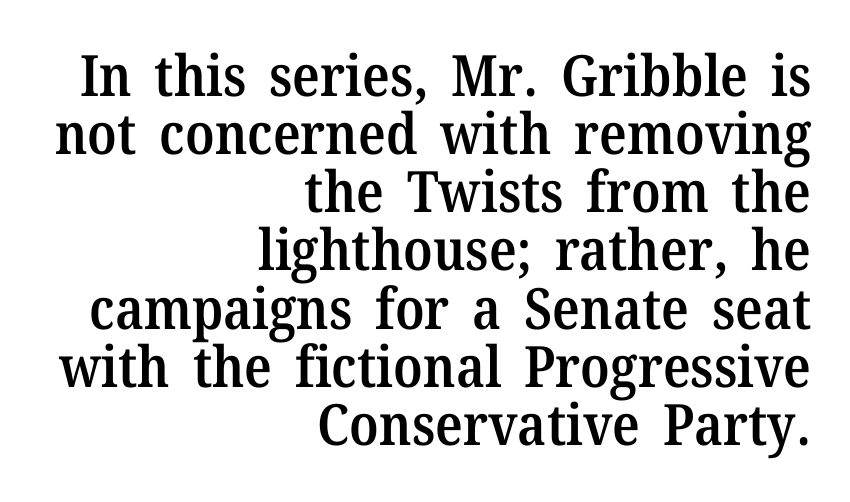
Q: Is the text bold? A: Semi-bold.
Q: Is the text italic (slanted)? A: No, it is upright.
Q: Is the typeface a serif or a sans-serif typeface? A: Serif.
Q: Is the text underlined? A: No.
Q: How is the paragraph aligned? A: Right-aligned.
Q: Is the spacing between letters normal or unusually wide? A: Normal.
Q: Is the spacing between lines tight, normal or loose? A: Tight.
Q: Width (condensed, normal, or wide)? A: Normal.
Q: Stroke contrast? A: Medium.
Q: x-height? A: Medium.
Q: Monospaced? A: No.
